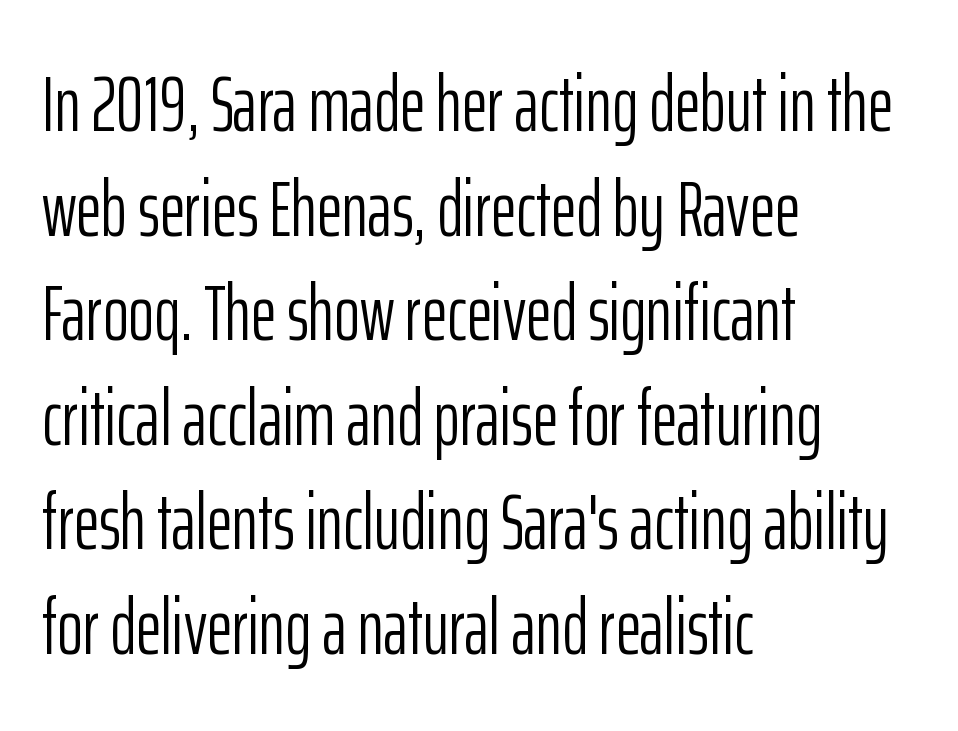
Q: Is the text bold? A: No.
Q: Is the text italic (slanted)? A: No, it is upright.
Q: Is the typeface a serif or a sans-serif typeface? A: Sans-serif.
Q: Is the text underlined? A: No.
Q: How is the paragraph aligned? A: Left-aligned.
Q: Is the spacing between letters normal or unusually wide? A: Normal.
Q: Is the spacing between lines tight, normal or loose? A: Normal.
Q: Width (condensed, normal, or wide)? A: Condensed.
Q: Stroke contrast? A: Low.
Q: x-height? A: Medium.
Q: Monospaced? A: No.
